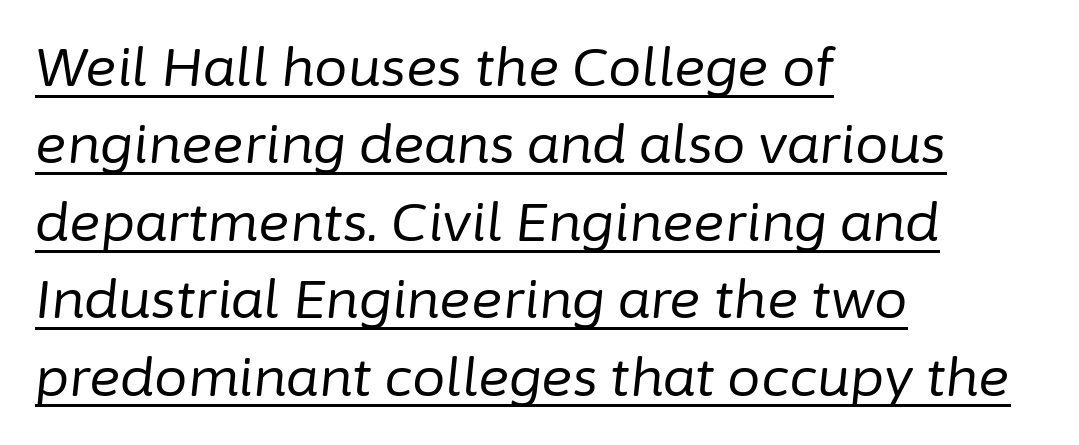
Rows of type keep a routine distance in the vertical direction. When letters slant like this, we call the style italic. The passage shown is typed in a proportional face where columns would drift. Default kerning and tracking; the words read as compact shapes.
